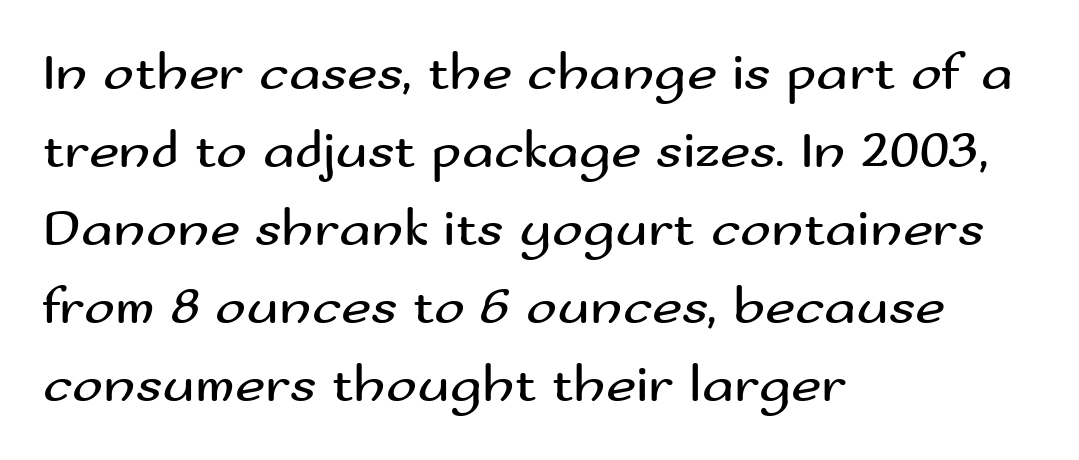
The image shows 52 px regular-weight, wide sans-serif type, upright; set left-aligned, normal line spacing (1.5x), normal letter spacing, not underlined; medium stroke contrast and a small x-height.
